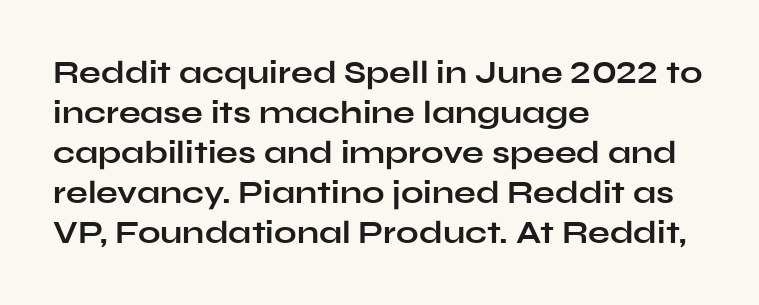
{"serif": "no", "italic": "no", "bold": "yes", "weight": "bold", "width": "wide", "stroke_contrast": "low", "x_height": "medium", "monospaced": "no", "underline": "no", "align": "left", "line_spacing": "normal", "line_spacing_ratio": 1.25, "letter_spacing": "normal", "letter_spacing_em": 0.0, "glyph_px": 32}
